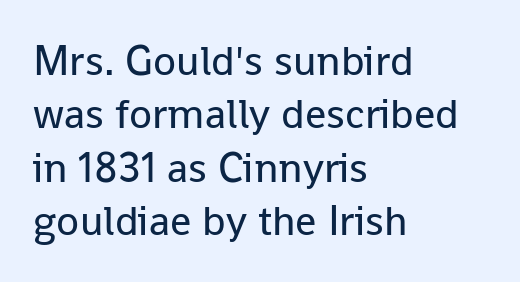
Q: Is the text bold? A: No.
Q: Is the text italic (slanted)? A: No, it is upright.
Q: Is the typeface a serif or a sans-serif typeface? A: Sans-serif.
Q: Is the text underlined? A: No.
Q: How is the paragraph aligned? A: Left-aligned.
Q: Is the spacing between letters normal or unusually wide? A: Normal.
Q: Is the spacing between lines tight, normal or loose? A: Normal.
Q: Width (condensed, normal, or wide)? A: Normal.
Q: Stroke contrast? A: Low.
Q: x-height? A: Medium.
Q: Monospaced? A: No.
